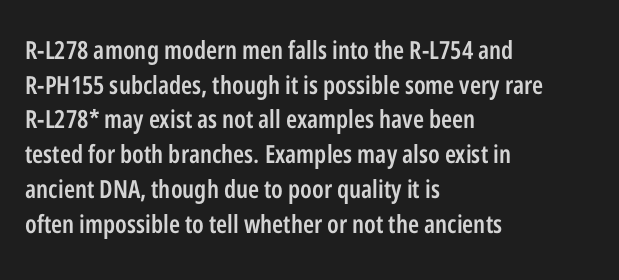
The image shows 25 px text type, upright; set left-aligned, normal line spacing (1.39x), normal letter spacing, not underlined.
